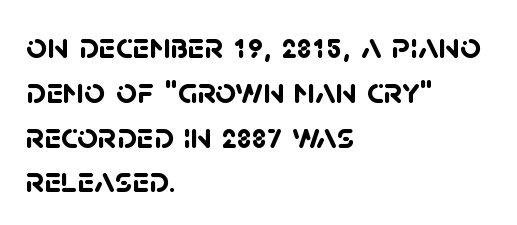
{"serif": "no", "bold": "yes", "weight": "semibold", "width": "normal", "stroke_contrast": "low", "x_height": "large", "monospaced": "no", "underline": "no", "align": "left", "line_spacing_ratio": 1.21, "letter_spacing": "normal", "letter_spacing_em": 0.0, "glyph_px": 37}
